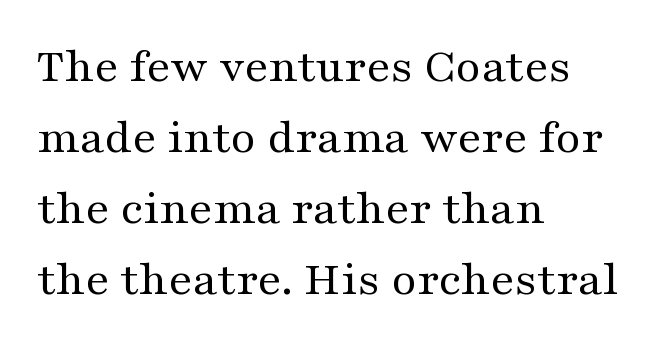
Q: Is the text bold? A: No.
Q: Is the text italic (slanted)? A: No, it is upright.
Q: Is the typeface a serif or a sans-serif typeface? A: Serif.
Q: Is the text underlined? A: No.
Q: How is the paragraph aligned? A: Left-aligned.
Q: Is the spacing between letters normal or unusually wide? A: Normal.
Q: Is the spacing between lines tight, normal or loose? A: Normal.
Q: Width (condensed, normal, or wide)? A: Wide.
Q: Stroke contrast? A: Medium.
Q: x-height? A: Medium.
Q: Monospaced? A: No.
